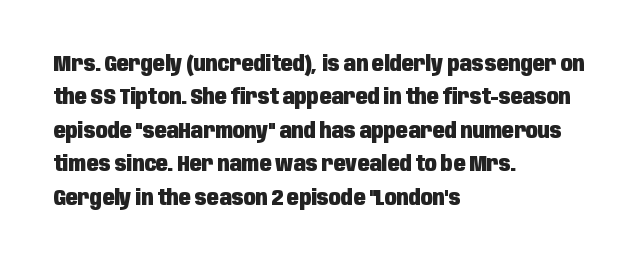
The image shows 22 px bold type, upright; set left-aligned, normal line spacing (1.52x), normal letter spacing, not underlined.
